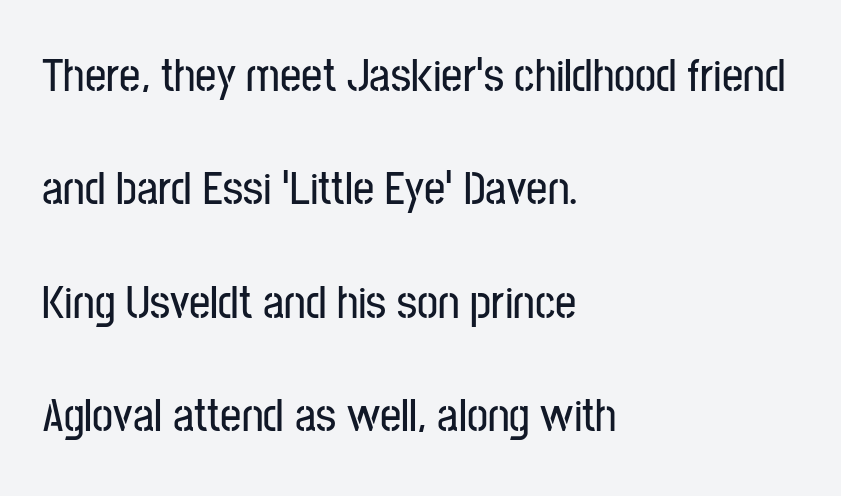
A typesetter would label this face a sans. The type is set solid horizontally, with unmodified tracking. Rendered with straight, roman letterforms. If you measured baseline to baseline, you'd find a long distance.
